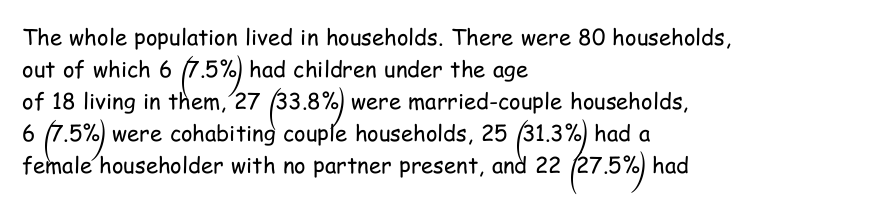
The image shows 22 px text type, upright; set left-aligned, normal line spacing (1.46x), normal letter spacing, not underlined.
